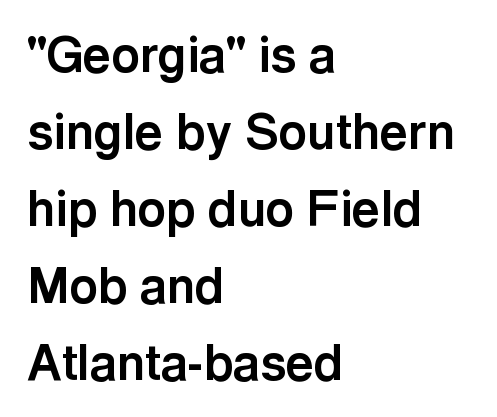
Q: Is the text bold? A: Yes.
Q: Is the text italic (slanted)? A: No, it is upright.
Q: Is the typeface a serif or a sans-serif typeface? A: Sans-serif.
Q: Is the text underlined? A: No.
Q: How is the paragraph aligned? A: Left-aligned.
Q: Is the spacing between letters normal or unusually wide? A: Normal.
Q: Is the spacing between lines tight, normal or loose? A: Normal.
Q: Width (condensed, normal, or wide)? A: Normal.
Q: x-height? A: Medium.
Q: Monospaced? A: No.
